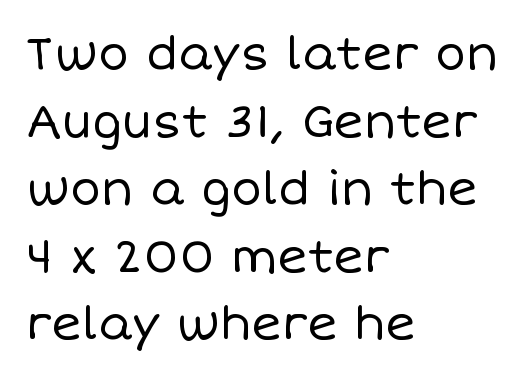
{"italic": "no", "bold": "no", "weight": "regular", "width": "normal", "stroke_contrast": "low", "x_height": "large", "monospaced": "no", "underline": "no", "align": "left", "line_spacing": "normal", "line_spacing_ratio": 1.47, "letter_spacing": "normal", "letter_spacing_em": 0.0, "glyph_px": 46}
